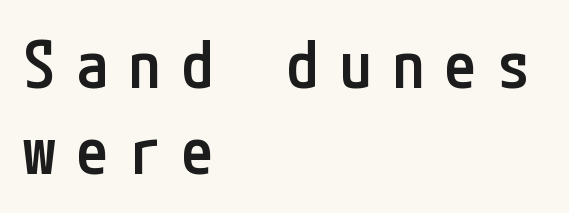
{"serif": "no", "italic": "no", "bold": "semi", "weight": "semibold", "width": "condensed", "stroke_contrast": "low", "x_height": "medium", "underline": "no", "align": "left", "line_spacing": "normal", "line_spacing_ratio": 1.32, "letter_spacing": "wide", "letter_spacing_em": 0.31, "glyph_px": 65}
